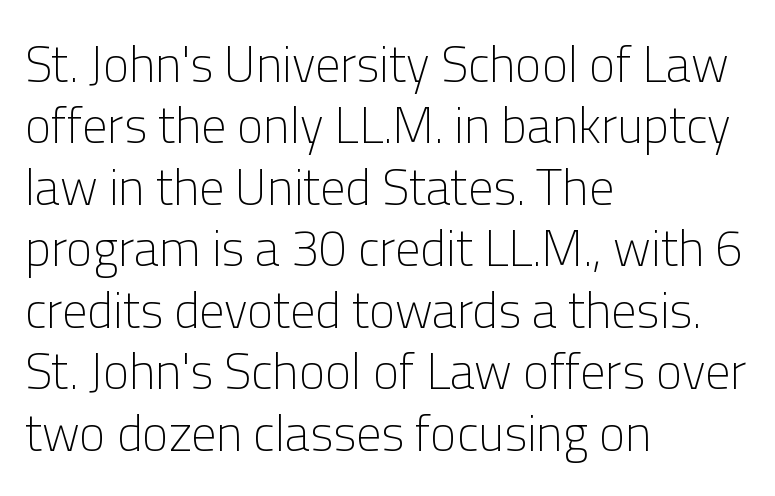
Q: Is the text bold? A: No.
Q: Is the text italic (slanted)? A: No, it is upright.
Q: Is the typeface a serif or a sans-serif typeface? A: Sans-serif.
Q: Is the text underlined? A: No.
Q: How is the paragraph aligned? A: Left-aligned.
Q: Is the spacing between letters normal or unusually wide? A: Normal.
Q: Width (condensed, normal, or wide)? A: Normal.
Q: Stroke contrast? A: Low.
Q: x-height? A: Medium.
Q: Monospaced? A: No.
